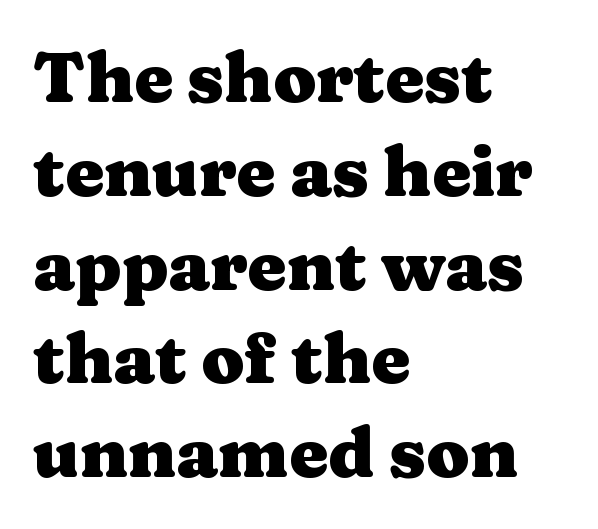
{"serif": "yes", "italic": "no", "bold": "yes", "weight": "heavy", "width": "wide", "stroke_contrast": "medium", "x_height": "medium", "monospaced": "no", "underline": "no", "align": "left", "line_spacing": "normal", "line_spacing_ratio": 1.34, "letter_spacing": "normal", "letter_spacing_em": 0.0, "glyph_px": 70}
